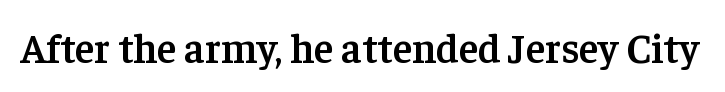
The image shows 41 px semibold serif type, upright; set normal letter spacing, not underlined; low stroke contrast and a medium x-height.
